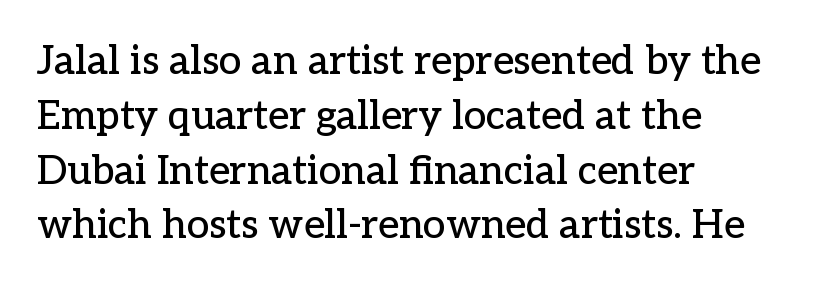
{"serif": "yes", "italic": "no", "width": "normal", "stroke_contrast": "low", "x_height": "medium", "monospaced": "no", "underline": "no", "align": "left", "line_spacing": "normal", "line_spacing_ratio": 1.37, "letter_spacing": "normal", "letter_spacing_em": 0.0, "glyph_px": 40}
